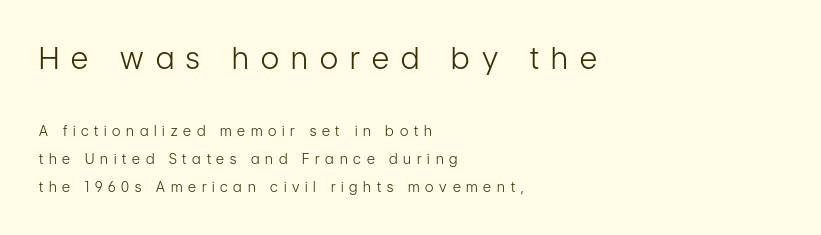
Q: Is the text bold? A: No.
Q: Is the text italic (slanted)? A: No, it is upright.
Q: Is the typeface a serif or a sans-serif typeface? A: Sans-serif.
Q: Is the text underlined? A: No.
Q: How is the paragraph aligned? A: Left-aligned.
Q: Is the spacing between letters normal or unusually wide? A: Unusually wide.
Q: Is the spacing between lines tight, normal or loose? A: Loose.
Q: Which block of text is set in a larger size, the first (top) or the second (bottom)? A: The first (top) one.
Q: Width (condensed, normal, or wide)? A: Condensed.
Q: Stroke contrast? A: Low.
Q: x-height? A: Medium.
Q: Monospaced? A: No.
